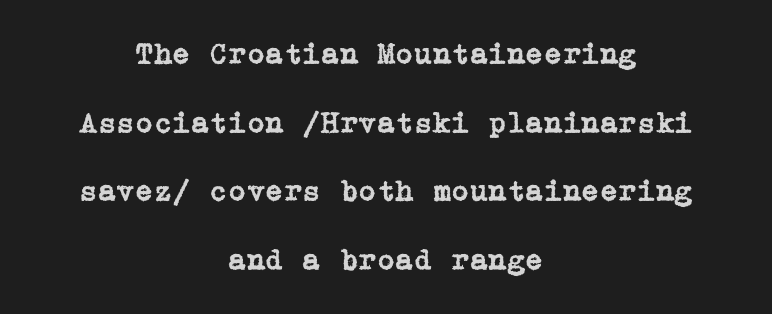
The image shows 30 px serif type, upright; set centered, loose line spacing (2.29x), normal letter spacing, not underlined; low stroke contrast and a medium x-height.
